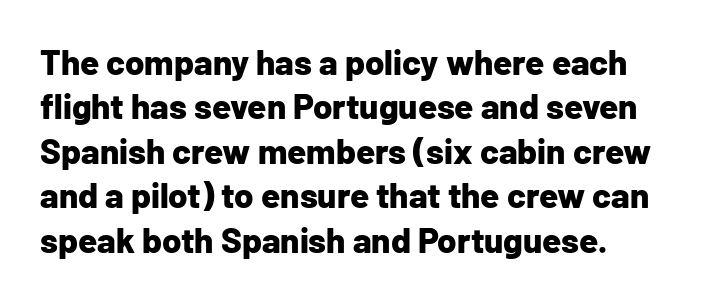
The image shows 35 px bold sans-serif type, upright; set left-aligned, normal line spacing (1.27x), normal letter spacing, not underlined; low stroke contrast and a medium x-height.
